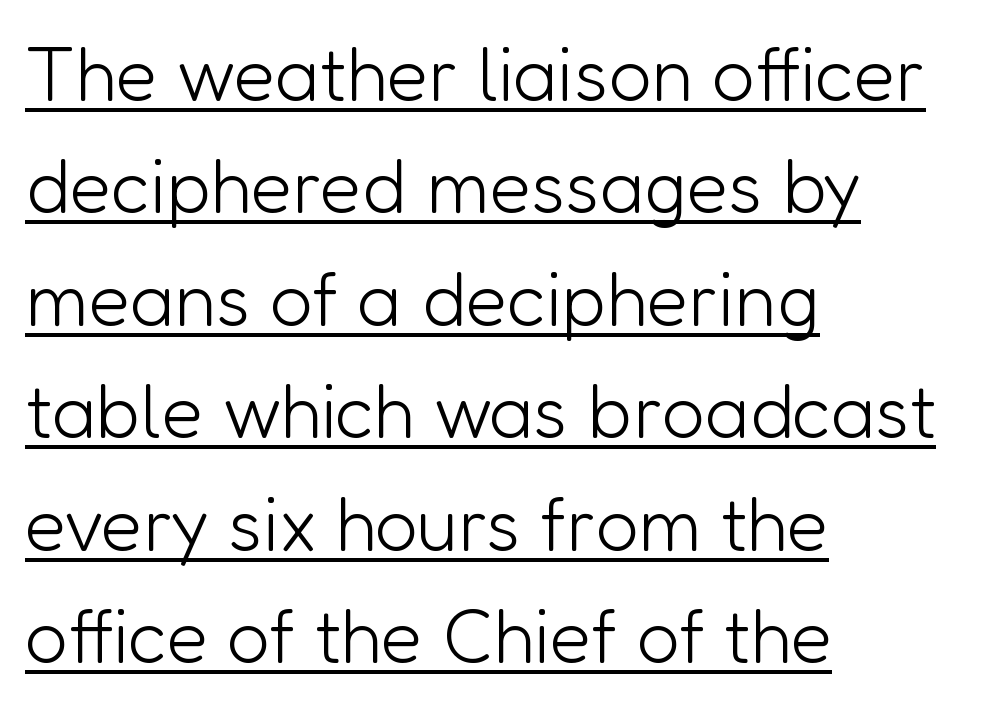
Q: Is the text bold? A: No.
Q: Is the text italic (slanted)? A: No, it is upright.
Q: Is the typeface a serif or a sans-serif typeface? A: Sans-serif.
Q: Is the text underlined? A: Yes.
Q: How is the paragraph aligned? A: Left-aligned.
Q: Is the spacing between letters normal or unusually wide? A: Normal.
Q: Is the spacing between lines tight, normal or loose? A: Normal.
Q: Width (condensed, normal, or wide)? A: Normal.
Q: Stroke contrast? A: Low.
Q: x-height? A: Medium.
Q: Monospaced? A: No.
